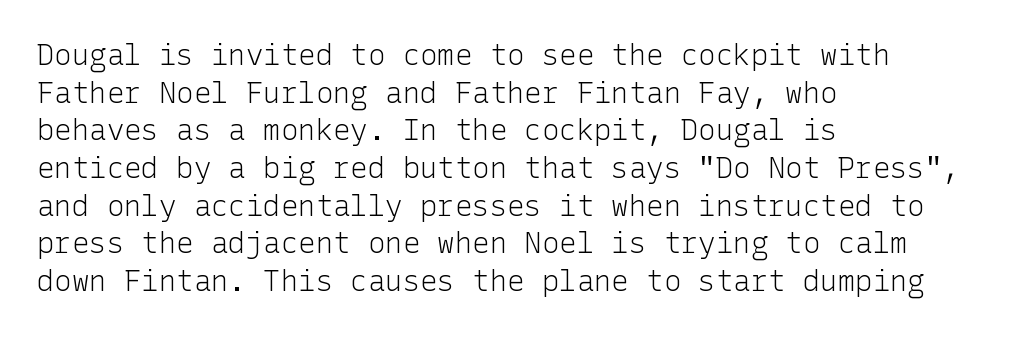
{"serif": "no", "italic": "no", "bold": "no", "weight": "light", "width": "normal", "stroke_contrast": "low", "x_height": "medium", "underline": "no", "align": "left", "line_spacing": "normal", "line_spacing_ratio": 1.3, "letter_spacing": "normal", "letter_spacing_em": 0.0, "glyph_px": 29}
